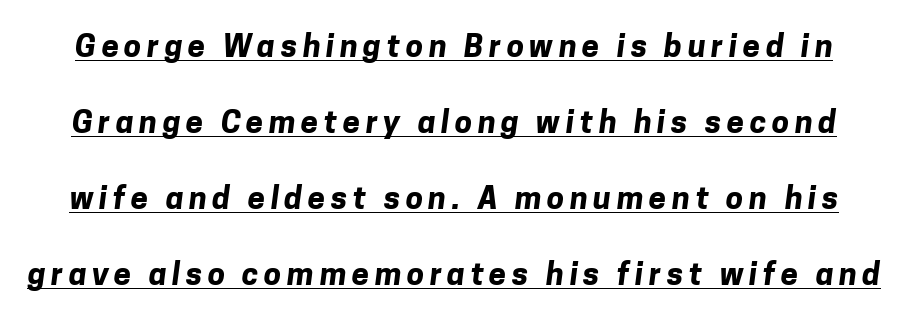
The image shows 31 px bold sans-serif type; set loose line spacing (2.45x), underlined; low stroke contrast and a medium x-height.
